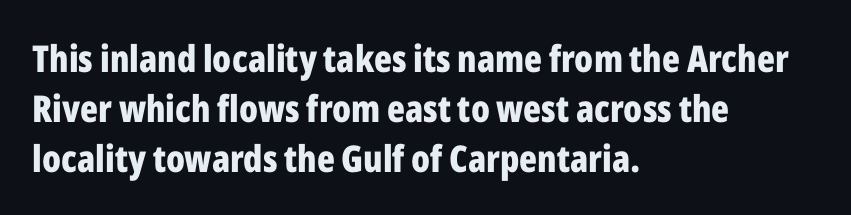
Q: Is the text bold? A: Yes.
Q: Is the text italic (slanted)? A: No, it is upright.
Q: Is the typeface a serif or a sans-serif typeface? A: Sans-serif.
Q: Is the text underlined? A: No.
Q: How is the paragraph aligned? A: Left-aligned.
Q: Is the spacing between letters normal or unusually wide? A: Normal.
Q: Is the spacing between lines tight, normal or loose? A: Normal.
Q: Width (condensed, normal, or wide)? A: Condensed.
Q: Stroke contrast? A: Low.
Q: x-height? A: Medium.
Q: Monospaced? A: No.
